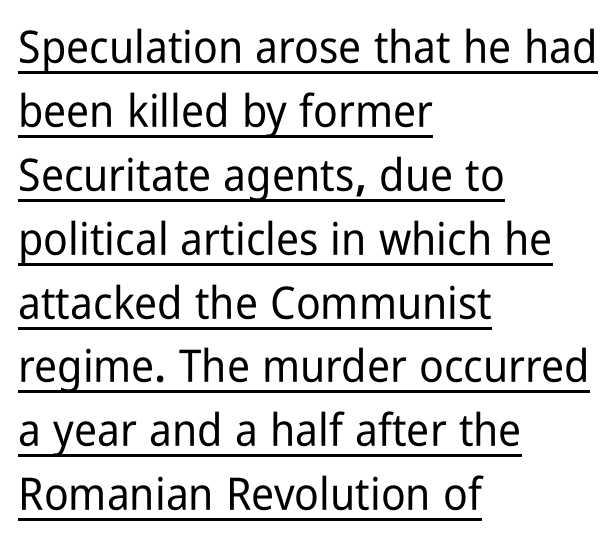
Compared with a centered layout, this one pins lines to the left instead. Leading: standard. Honestly, the underline is the first thing you notice here. Regarding serifs, this sample does without them. This is the regular roman posture of the typeface.
